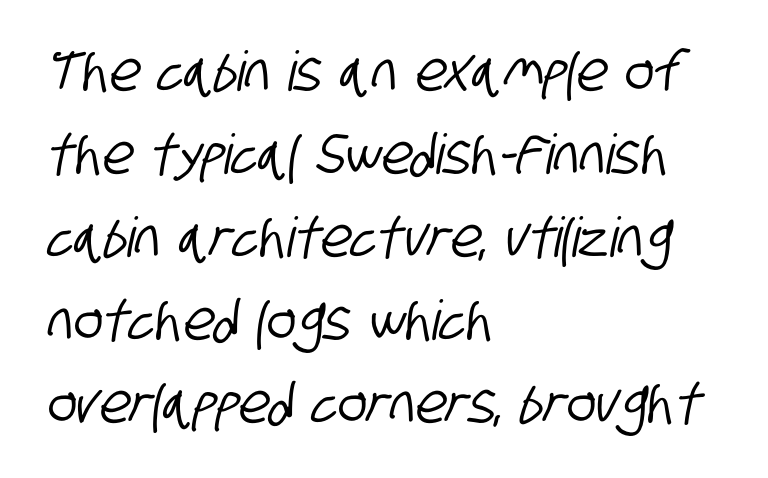
Tracking here is standard; glyphs follow each other at the usual distance. Decoration check: the copy has no underline. A sans-serif font was chosen for this passage. Students, observe: this is what conventionally led text looks like. You could not count columns in this text — the font is proportionally spaced. All the whitespace from short lines collects on the right.
